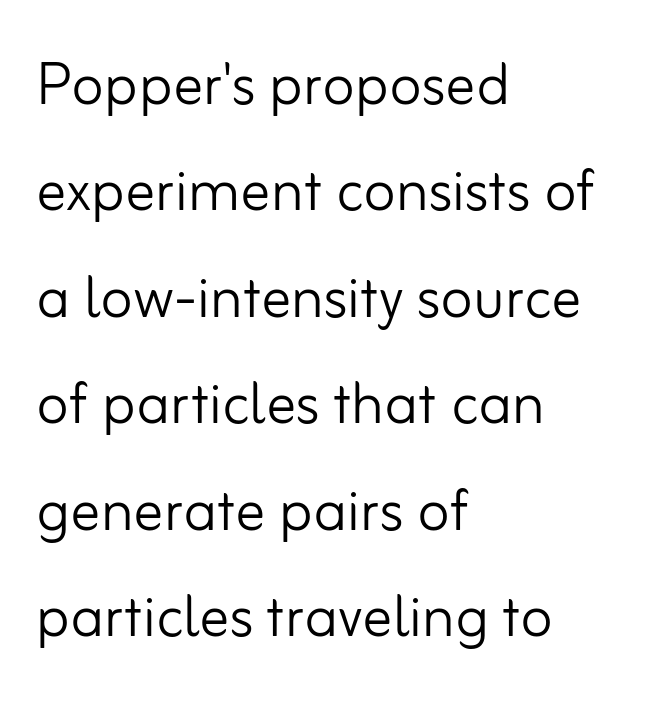
{"serif": "no", "italic": "no", "bold": "no", "weight": "light", "width": "normal", "stroke_contrast": "low", "x_height": "small", "monospaced": "no", "underline": "no", "align": "left", "line_spacing": "normal", "line_spacing_ratio": 1.42, "letter_spacing": "normal", "letter_spacing_em": 0.0, "glyph_px": 75}
